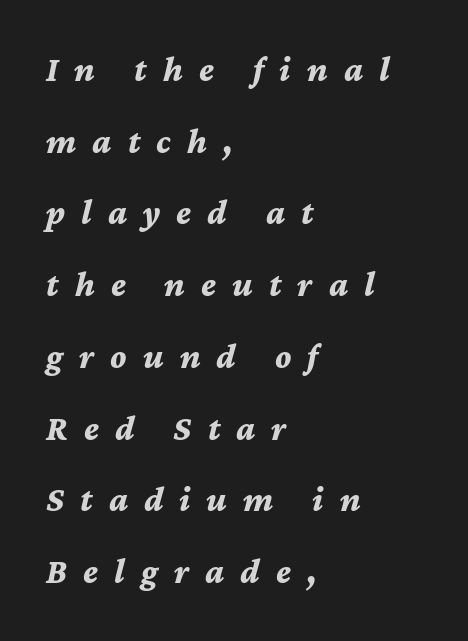
Italic? Definitely — the glyphs are oblique. A bare baseline throughout the passage. Loose tracking; the words dissolve into strings of separated letters. A typesetter would call this proportional, since set widths differ per character. The paragraph shown leans on its left margin. Horizontal bands of white between lines are thick stripes.
